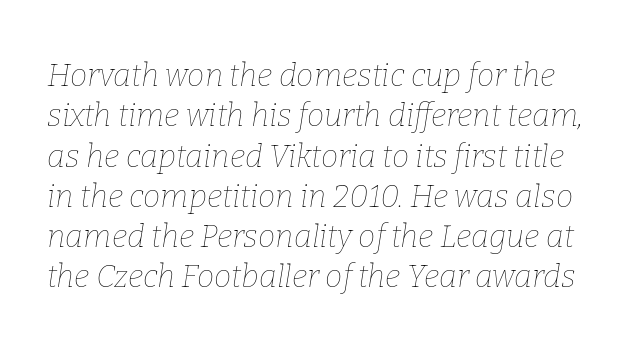
Q: Is the text bold? A: No.
Q: Is the text italic (slanted)? A: Yes, it leans right by about 9 degrees.
Q: Is the text underlined? A: No.
Q: Is the spacing between letters normal or unusually wide? A: Normal.
Q: Is the spacing between lines tight, normal or loose? A: Normal.
Q: Width (condensed, normal, or wide)? A: Normal.
Q: Stroke contrast? A: Low.
Q: x-height? A: Medium.
Q: Monospaced? A: No.
